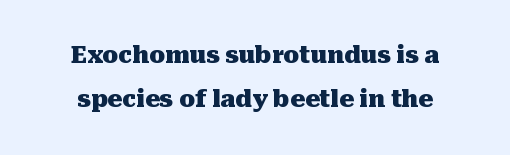
{"italic": "no", "bold": "yes", "underline": "no", "line_spacing": "loose", "line_spacing_ratio": 1.92, "letter_spacing": "normal", "letter_spacing_em": 0.0, "glyph_px": 23}
